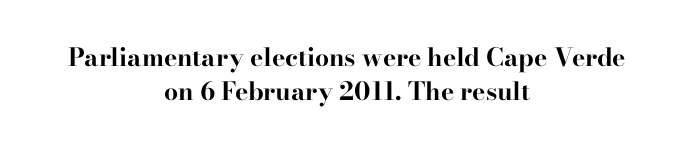
Q: Is the text bold? A: Yes.
Q: Is the text italic (slanted)? A: No, it is upright.
Q: Is the text underlined? A: No.
Q: How is the paragraph aligned? A: Centered.
Q: Is the spacing between letters normal or unusually wide? A: Normal.
Q: Is the spacing between lines tight, normal or loose? A: Normal.
